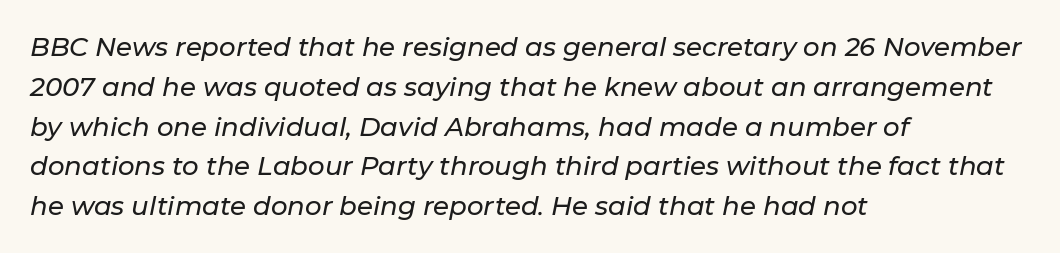
{"italic": "yes", "lean": "right", "slant_degrees": 11, "underline": "no", "align": "left", "line_spacing": "normal", "line_spacing_ratio": 1.53, "letter_spacing": "normal", "letter_spacing_em": 0.0, "glyph_px": 26}
